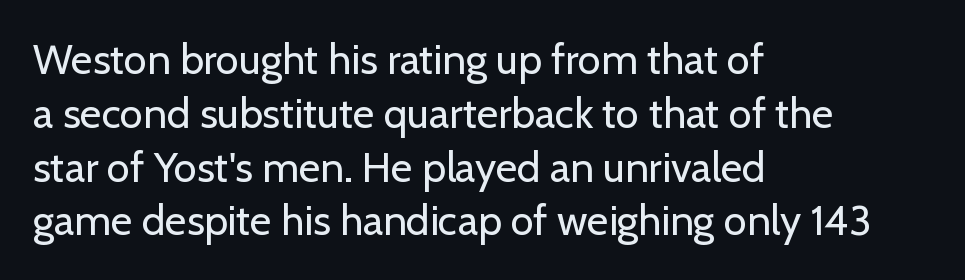
Q: Is the text bold? A: No.
Q: Is the text italic (slanted)? A: No, it is upright.
Q: Is the typeface a serif or a sans-serif typeface? A: Sans-serif.
Q: Is the text underlined? A: No.
Q: How is the paragraph aligned? A: Left-aligned.
Q: Is the spacing between letters normal or unusually wide? A: Normal.
Q: Is the spacing between lines tight, normal or loose? A: Normal.
Q: Width (condensed, normal, or wide)? A: Normal.
Q: Stroke contrast? A: Low.
Q: x-height? A: Medium.
Q: Monospaced? A: No.
